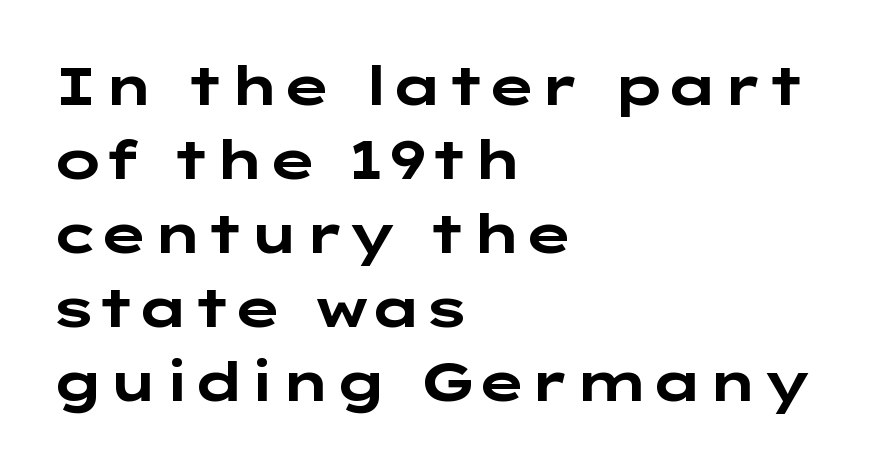
Quick note: interline space is typical. Regarding serifs, this sample does without them. A roman cut, with each character standing at attention. Line starts are locked; line ends wander. The passage shown is emphatically bold. Descender tails drop into unmarked territory.
